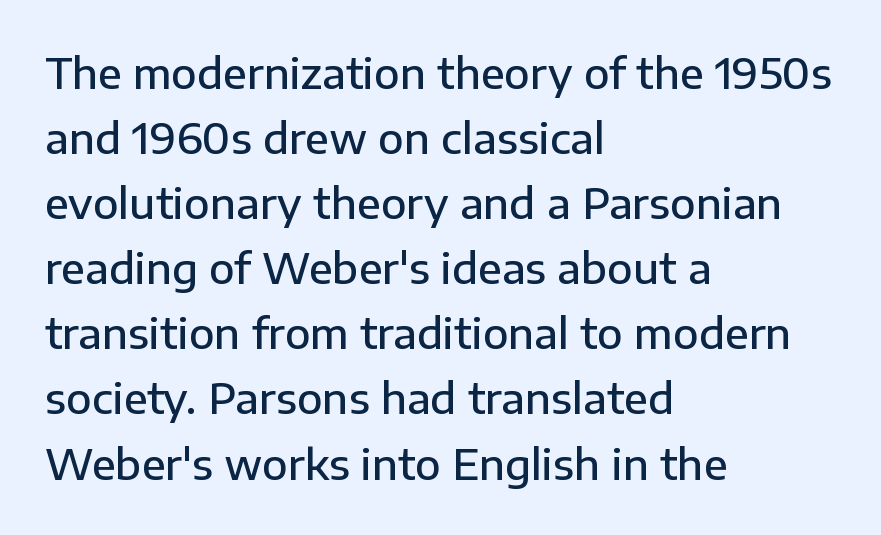
{"serif": "no", "italic": "no", "bold": "semi", "weight": "semibold", "width": "normal", "stroke_contrast": "low", "x_height": "medium", "monospaced": "no", "underline": "no", "align": "left", "line_spacing": "normal", "line_spacing_ratio": 1.55, "letter_spacing": "normal", "letter_spacing_em": 0.0, "glyph_px": 42}
